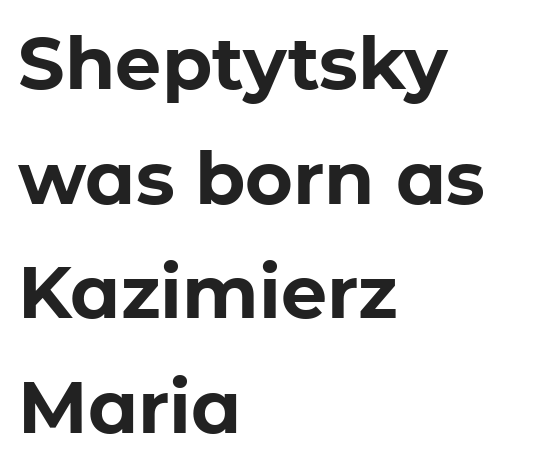
Q: Is the text bold? A: Yes.
Q: Is the text italic (slanted)? A: No, it is upright.
Q: Is the typeface a serif or a sans-serif typeface? A: Sans-serif.
Q: Is the text underlined? A: No.
Q: How is the paragraph aligned? A: Left-aligned.
Q: Is the spacing between letters normal or unusually wide? A: Normal.
Q: Is the spacing between lines tight, normal or loose? A: Normal.
Q: Width (condensed, normal, or wide)? A: Normal.
Q: Stroke contrast? A: Low.
Q: x-height? A: Medium.
Q: Monospaced? A: No.
